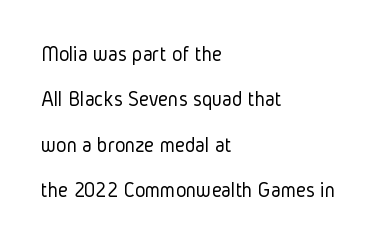
Q: Is the text bold? A: No.
Q: Is the text italic (slanted)? A: No, it is upright.
Q: Is the text underlined? A: No.
Q: How is the paragraph aligned? A: Left-aligned.
Q: Is the spacing between letters normal or unusually wide? A: Normal.
Q: Is the spacing between lines tight, normal or loose? A: Loose.
